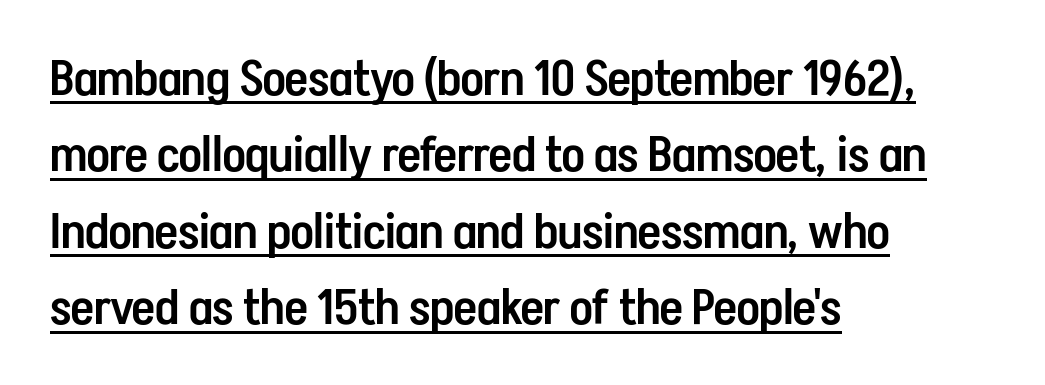
Q: Is the text bold? A: Semi-bold.
Q: Is the text italic (slanted)? A: No, it is upright.
Q: Is the typeface a serif or a sans-serif typeface? A: Sans-serif.
Q: Is the text underlined? A: Yes.
Q: How is the paragraph aligned? A: Left-aligned.
Q: Is the spacing between letters normal or unusually wide? A: Normal.
Q: Is the spacing between lines tight, normal or loose? A: Normal.
Q: Width (condensed, normal, or wide)? A: Condensed.
Q: Stroke contrast? A: Low.
Q: x-height? A: Medium.
Q: Monospaced? A: No.
